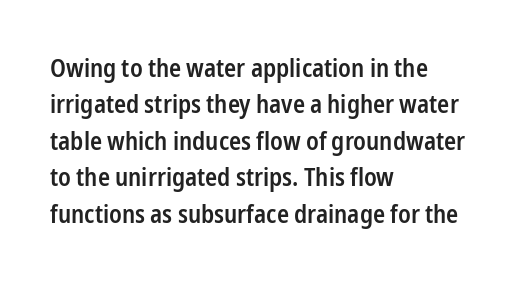
A somewhat darkened texture: the type is semibold rather than bold. If you drew a ruler down the left edge, every line would touch it. The zone under the glyphs is completely vacant. Ascenders rise straight up at ninety degrees. Caption: standard tracking, unaltered. Each new line begins a customary step beneath the previous one.
